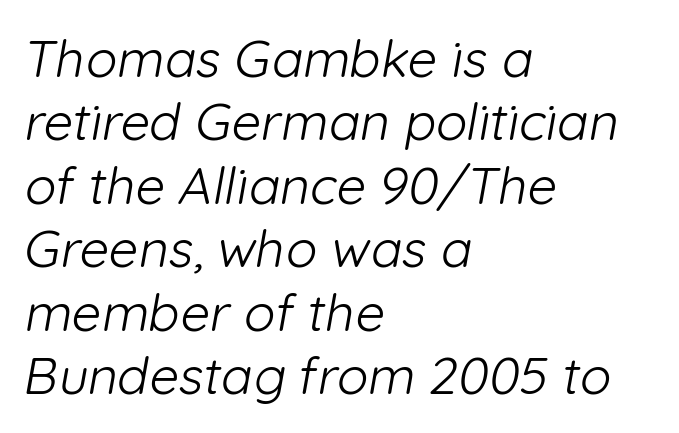
{"serif": "no", "bold": "no", "weight": "light", "width": "normal", "stroke_contrast": "low", "x_height": "medium", "monospaced": "no", "underline": "no", "align": "left", "line_spacing_ratio": 1.22, "letter_spacing": "normal", "letter_spacing_em": 0.0, "glyph_px": 52}
